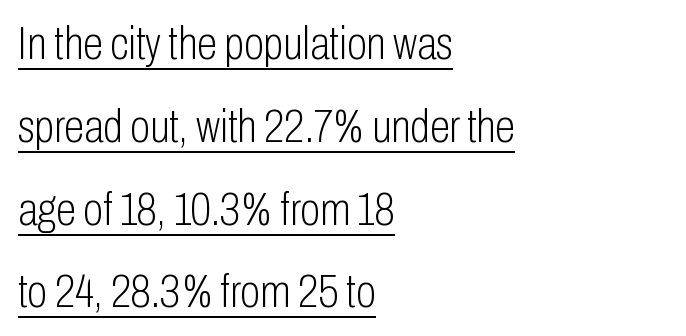
{"serif": "no", "italic": "no", "bold": "no", "weight": "light", "width": "condensed", "stroke_contrast": "low", "x_height": "medium", "monospaced": "no", "underline": "yes", "align": "left", "line_spacing_ratio": 1.8, "letter_spacing": "normal", "letter_spacing_em": 0.0, "glyph_px": 46}
